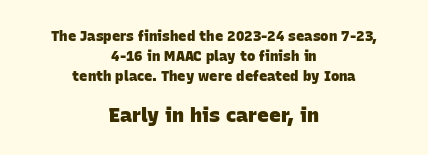
Clear beneath every line of the passage. Whoever set this chose a conventional vertical rhythm. Horizontal alignment here is central, giving a formal, balanced look. Two sizes are in play, and the larger belongs to the second block. The face used here has the dense, thick strokes of a bold.
